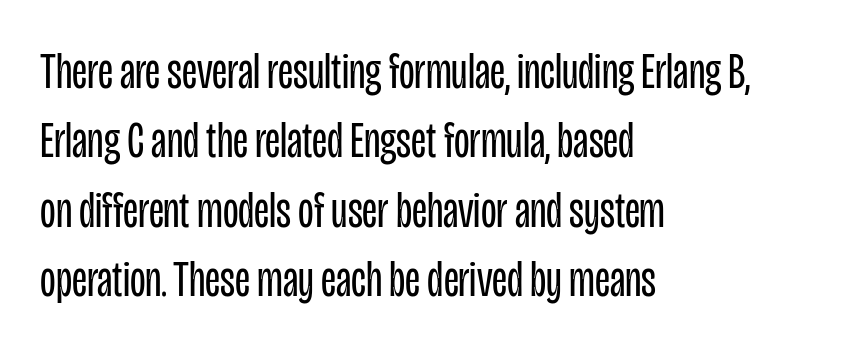
The image shows 51 px regular-weight, condensed sans-serif type, upright; set left-aligned, normal line spacing (1.36x), normal letter spacing, not underlined; low stroke contrast and a large x-height.
